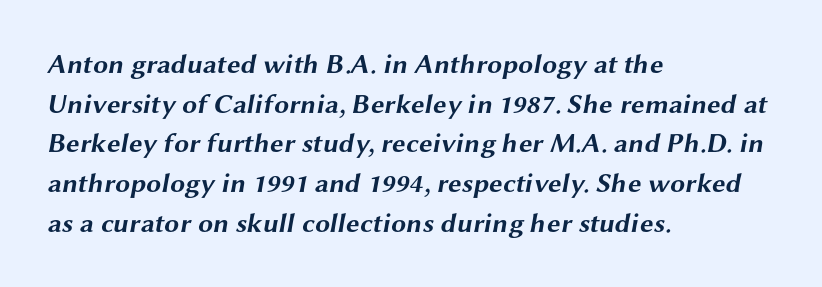
Q: Is the text bold? A: Yes.
Q: Is the text underlined? A: No.
Q: How is the paragraph aligned? A: Left-aligned.
Q: Is the spacing between letters normal or unusually wide? A: Normal.
Q: Is the spacing between lines tight, normal or loose? A: Normal.
